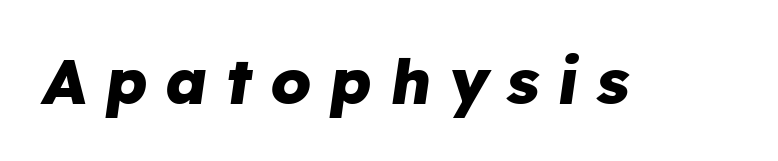
Words appear elongated and porous because spacing is wide. Bare-footed words on every line. Notice how the stems are inclined rather than vertical — that's the hallmark of italics. Is this a fixed-width face? No — the glyphs have proportional, varying widths.
